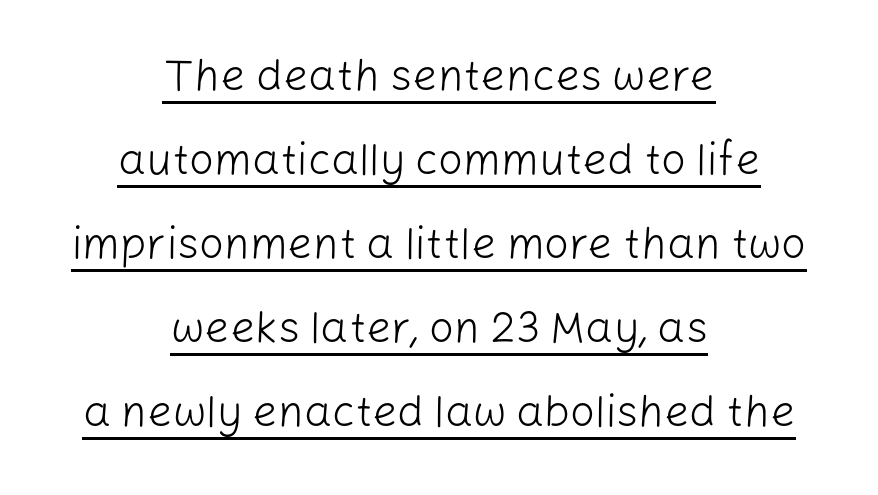
The designer went with a sans here, leaving each stem footless. If you folded the block vertically in half, each line would mirror itself in length. What stands out about the letter spacing? Nothing — it is the standard amount. Proportional: the letters do not fall into vertical columns.
